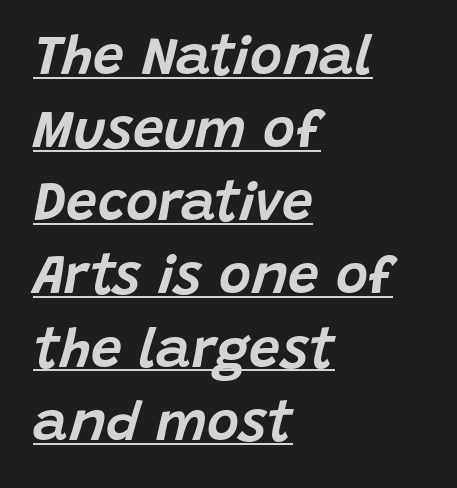
The image shows 55 px text type, italic (leaning right); set left-aligned, normal line spacing (1.33x), normal letter spacing, underlined; low stroke contrast and a large x-height.
